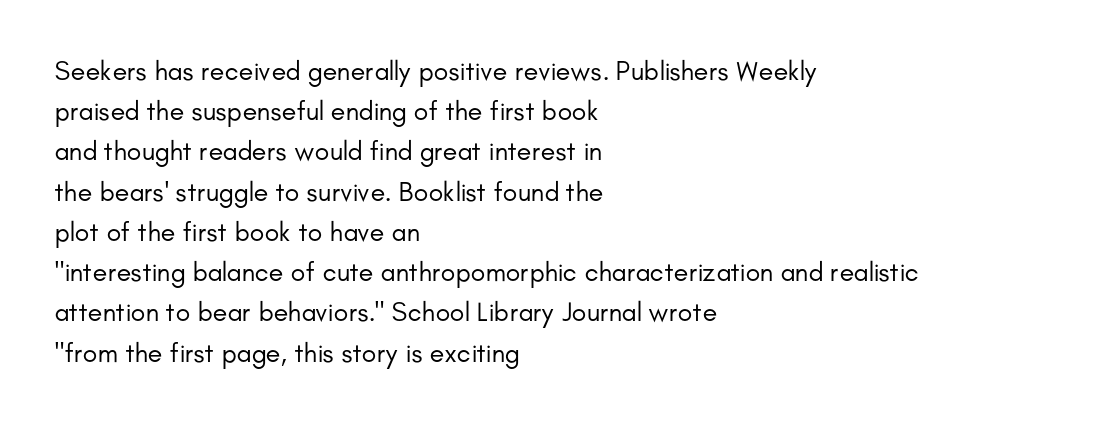
{"italic": "no", "bold": "no", "underline": "no", "align": "left", "line_spacing": "normal", "line_spacing_ratio": 1.49, "letter_spacing": "normal", "letter_spacing_em": 0.0, "glyph_px": 27}
